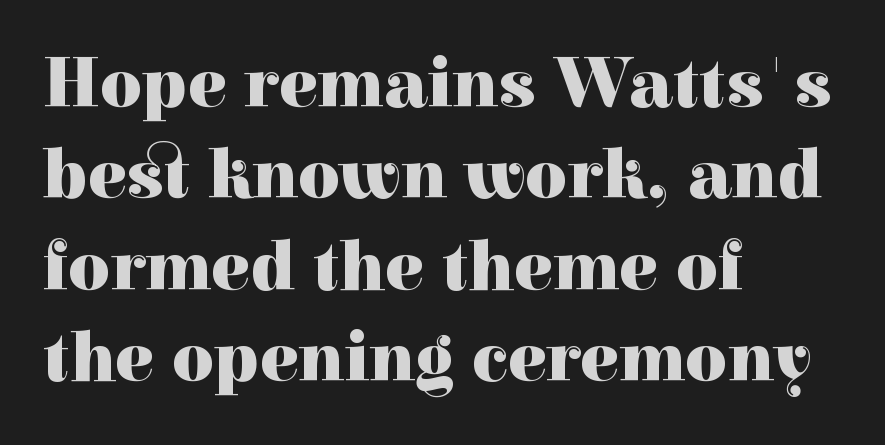
Q: Is the text bold? A: Yes.
Q: Is the text italic (slanted)? A: No, it is upright.
Q: Is the typeface a serif or a sans-serif typeface? A: Serif.
Q: Is the text underlined? A: No.
Q: How is the paragraph aligned? A: Left-aligned.
Q: Is the spacing between letters normal or unusually wide? A: Normal.
Q: Is the spacing between lines tight, normal or loose? A: Normal.
Q: Width (condensed, normal, or wide)? A: Normal.
Q: x-height? A: Medium.
Q: Monospaced? A: No.
